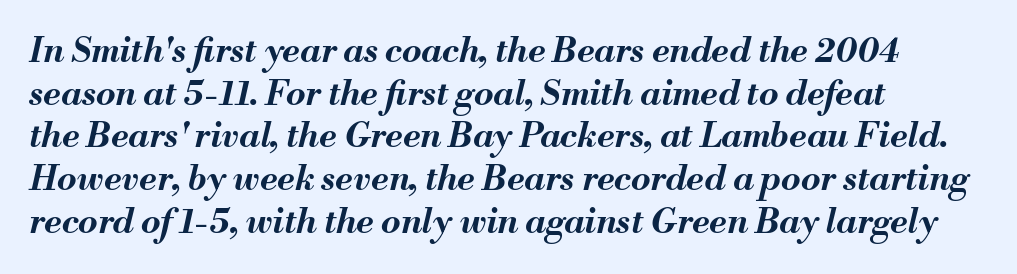
The image shows 35 px bold type, italic (leaning right); set left-aligned, line spacing 1.22x, normal letter spacing, not underlined; medium stroke contrast and a small x-height.
